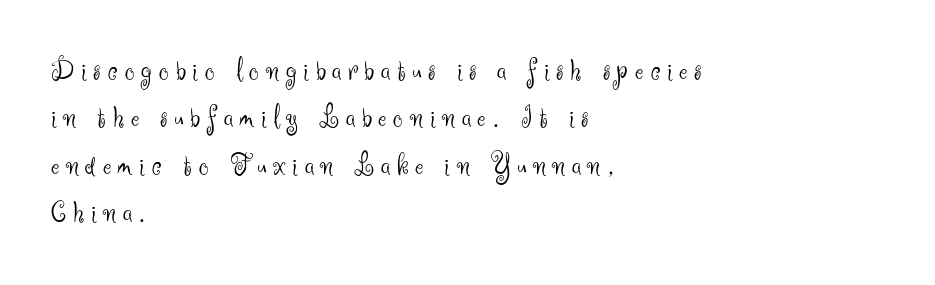
The image shows 31 px light sans-serif type, upright; set left-aligned, normal line spacing (1.53x), unusually wide letter spacing (+0.22 em), not underlined; medium stroke contrast and a small x-height.
